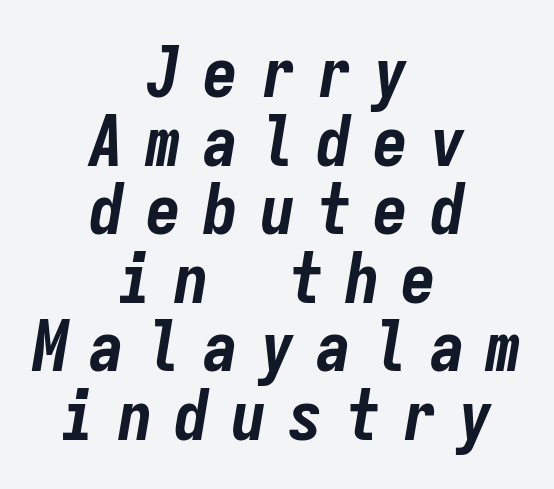
Strong, thick strokes mark this as bold type. In terms of letterspacing, this is a distinctly airy, spread setting. The specimen omits any rule beneath the text block's lines. Horizontal alignment here is central, giving a formal, balanced look. The passage shown leans; its letterforms are oblique. A typesetter would call this monospace, since all characters share one set width.
